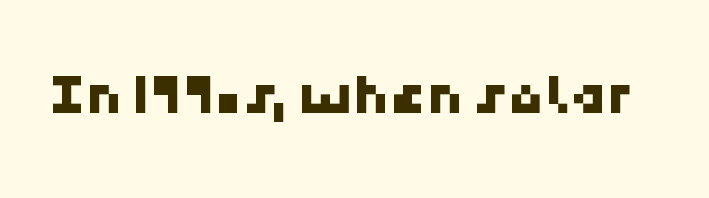
The image shows 59 px sans-serif type; set normal letter spacing, not underlined; low stroke contrast and a medium x-height.
